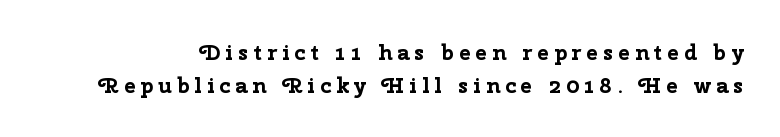
Q: Is the text bold? A: Yes.
Q: Is the text italic (slanted)? A: No, it is upright.
Q: Is the text underlined? A: No.
Q: Is the spacing between letters normal or unusually wide? A: Unusually wide.
Q: Is the spacing between lines tight, normal or loose? A: Normal.
